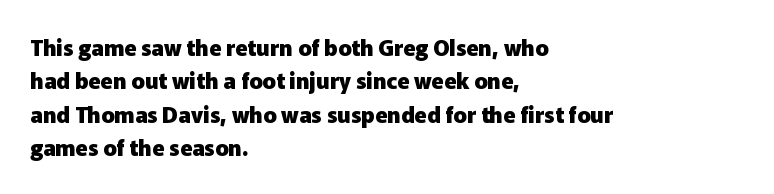
The image shows 22 px bold type, upright; set left-aligned, normal line spacing (1.52x), normal letter spacing, not underlined.
